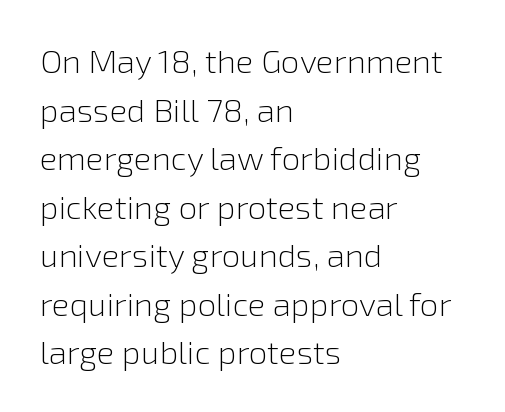
{"serif": "no", "italic": "no", "bold": "no", "weight": "light", "width": "normal", "stroke_contrast": "low", "x_height": "medium", "monospaced": "no", "underline": "no", "align": "left", "line_spacing": "normal", "line_spacing_ratio": 1.47, "letter_spacing": "normal", "letter_spacing_em": 0.0, "glyph_px": 33}
